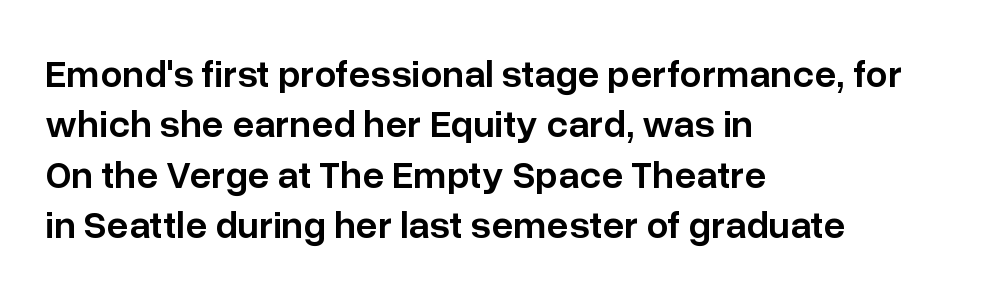
Q: Is the text bold? A: Semi-bold.
Q: Is the text italic (slanted)? A: No, it is upright.
Q: Is the typeface a serif or a sans-serif typeface? A: Sans-serif.
Q: Is the text underlined? A: No.
Q: How is the paragraph aligned? A: Left-aligned.
Q: Is the spacing between letters normal or unusually wide? A: Normal.
Q: Is the spacing between lines tight, normal or loose? A: Normal.
Q: Width (condensed, normal, or wide)? A: Normal.
Q: Stroke contrast? A: Low.
Q: x-height? A: Medium.
Q: Monospaced? A: No.
